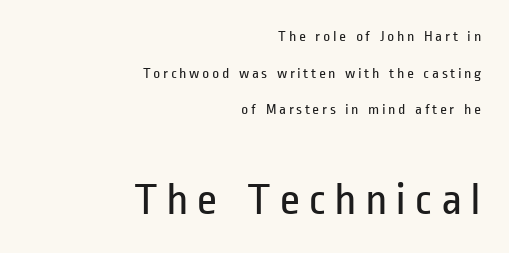
{"serif": "no", "italic": "no", "bold": "no", "weight": "regular", "width": "condensed", "stroke_contrast": "low", "x_height": "medium", "monospaced": "no", "underline": "no", "align": "right", "line_spacing": "loose", "line_spacing_ratio": 2.44, "larger_block": "second", "size_ratio": 3.07, "glyph_px": 46}
